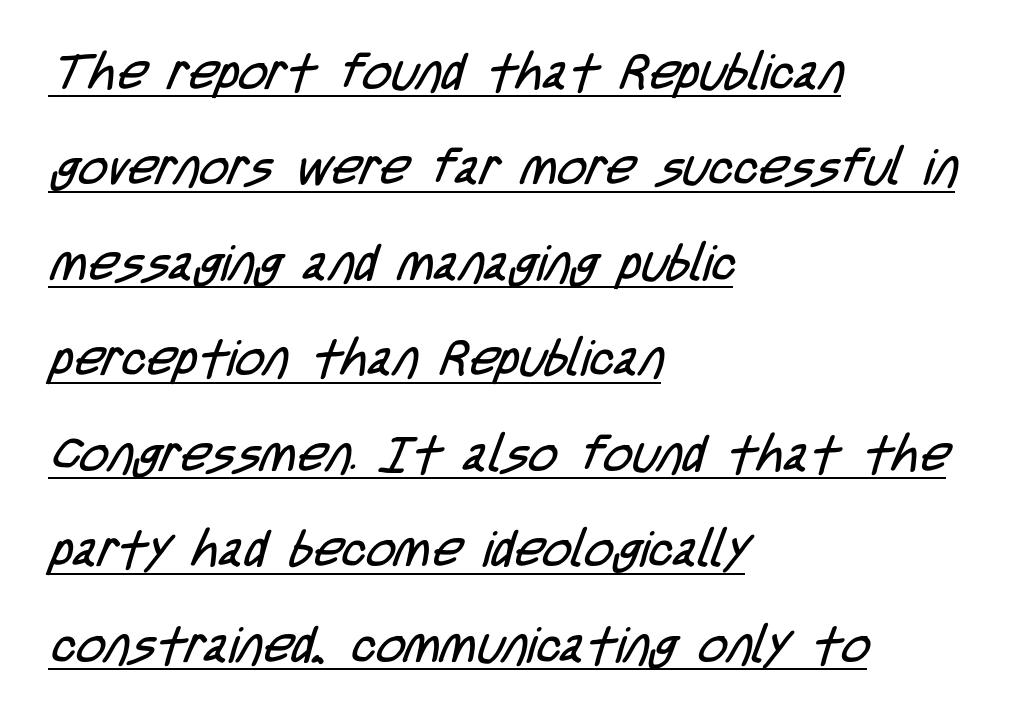
Q: Is the text bold? A: No.
Q: Is the typeface a serif or a sans-serif typeface? A: Sans-serif.
Q: Is the text underlined? A: Yes.
Q: How is the paragraph aligned? A: Left-aligned.
Q: Is the spacing between letters normal or unusually wide? A: Normal.
Q: Is the spacing between lines tight, normal or loose? A: Loose.
Q: Width (condensed, normal, or wide)? A: Condensed.
Q: Stroke contrast? A: Low.
Q: x-height? A: Large.
Q: Monospaced? A: No.
